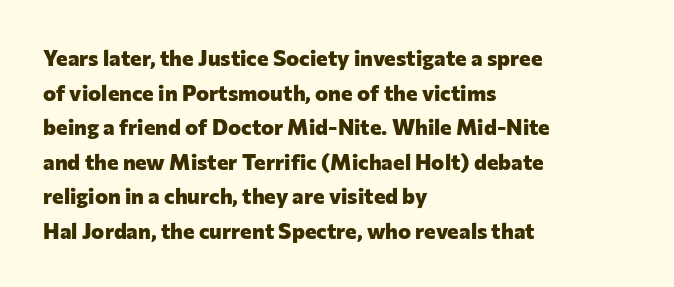
The image shows 22 px bold type, upright; set left-aligned, normal line spacing (1.57x), normal letter spacing, not underlined.
